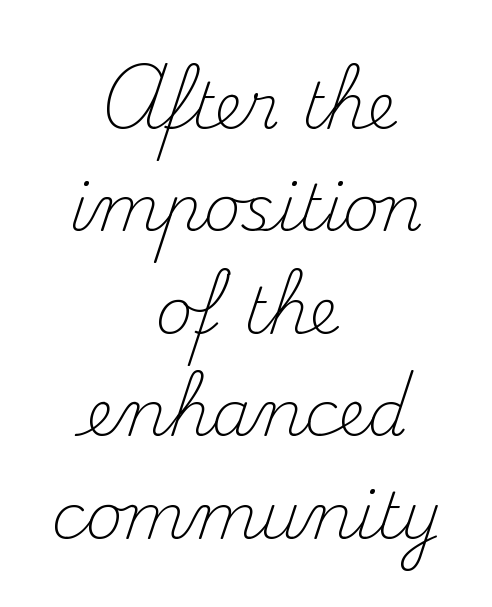
Q: Is the text bold? A: No.
Q: Is the text italic (slanted)? A: Yes.
Q: Is the typeface a serif or a sans-serif typeface? A: Serif.
Q: Is the text underlined? A: No.
Q: How is the paragraph aligned? A: Centered.
Q: Is the spacing between letters normal or unusually wide? A: Normal.
Q: Is the spacing between lines tight, normal or loose? A: Normal.
Q: Width (condensed, normal, or wide)? A: Normal.
Q: Stroke contrast? A: Medium.
Q: x-height? A: Small.
Q: Monospaced? A: No.
